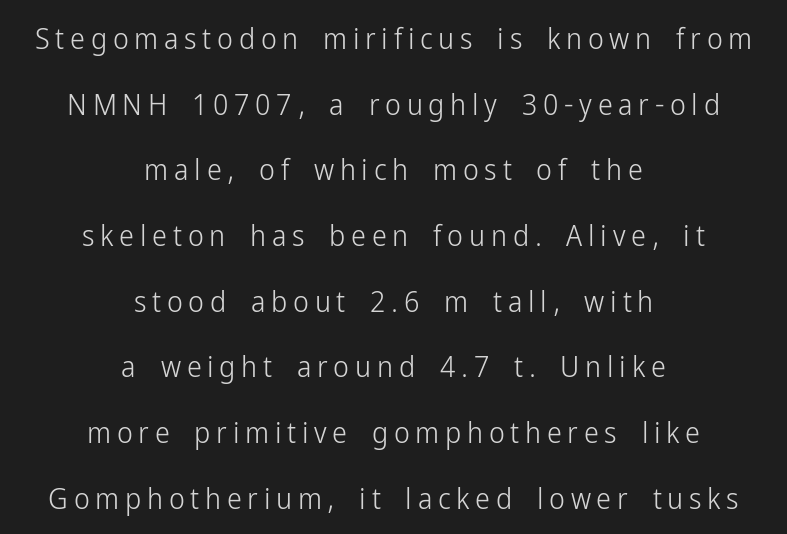
The image shows 30 px light, condensed sans-serif type, upright; set centered, loose line spacing (2.19x), not underlined; low stroke contrast and a medium x-height.
